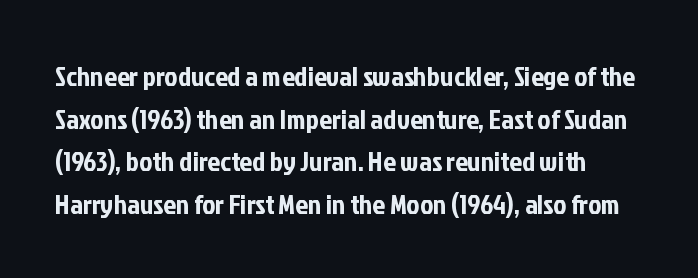
Q: Is the text italic (slanted)? A: No, it is upright.
Q: Is the typeface a serif or a sans-serif typeface? A: Sans-serif.
Q: Is the text underlined? A: No.
Q: Is the spacing between letters normal or unusually wide? A: Normal.
Q: Is the spacing between lines tight, normal or loose? A: Normal.
Q: Width (condensed, normal, or wide)? A: Condensed.
Q: Stroke contrast? A: Low.
Q: x-height? A: Medium.
Q: Monospaced? A: No.
